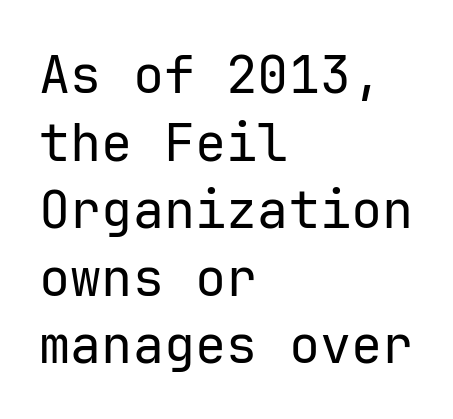
Q: Is the text bold? A: No.
Q: Is the text italic (slanted)? A: No, it is upright.
Q: Is the typeface a serif or a sans-serif typeface? A: Sans-serif.
Q: Is the text underlined? A: No.
Q: How is the paragraph aligned? A: Left-aligned.
Q: Is the spacing between letters normal or unusually wide? A: Normal.
Q: Is the spacing between lines tight, normal or loose? A: Normal.
Q: Width (condensed, normal, or wide)? A: Normal.
Q: Stroke contrast? A: Low.
Q: x-height? A: Medium.
Q: Monospaced? A: Yes.
